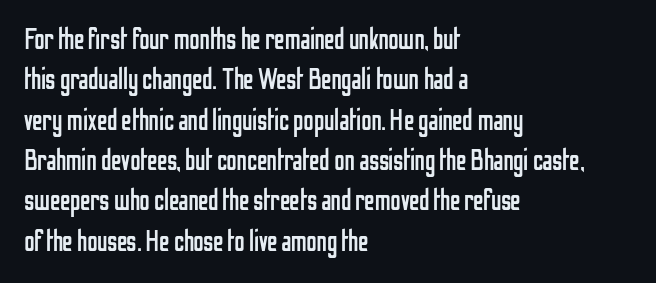
The image shows 29 px regular-weight, condensed sans-serif type, upright; set left-aligned, normal line spacing (1.39x), normal letter spacing, not underlined; low stroke contrast and a medium x-height.
